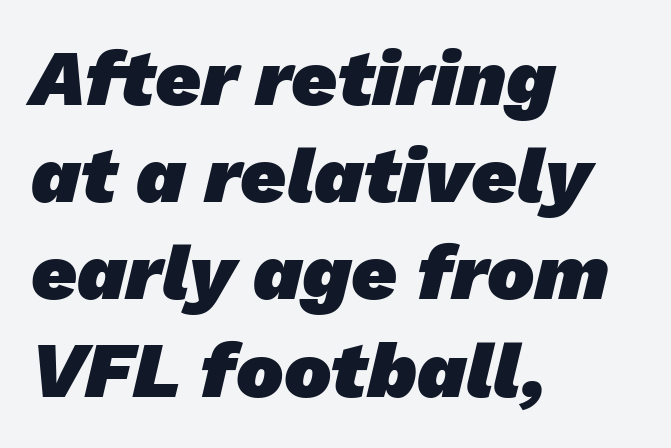
The image shows 79 px heavy sans-serif type; set left-aligned, line spacing 1.23x, normal letter spacing, not underlined; low stroke contrast and a medium x-height.
